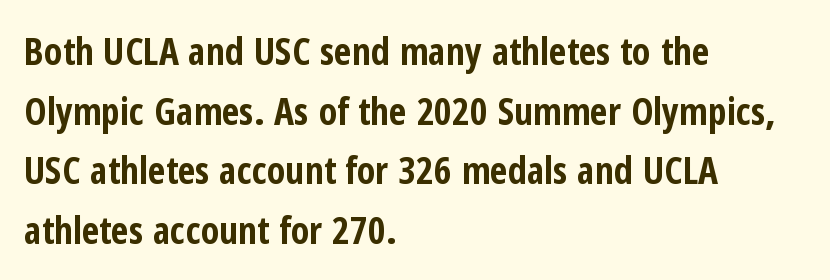
Weight: bold. Varying glyph widths throughout — classic text-font behaviour. Underlining? Definitely not there. Grotesque or geometric, the face here clearly has no serifs. Students, note that the glyphs here touch the page at normal intervals. Notice how descenders clear the ascenders below comfortably — that's standard leading.
